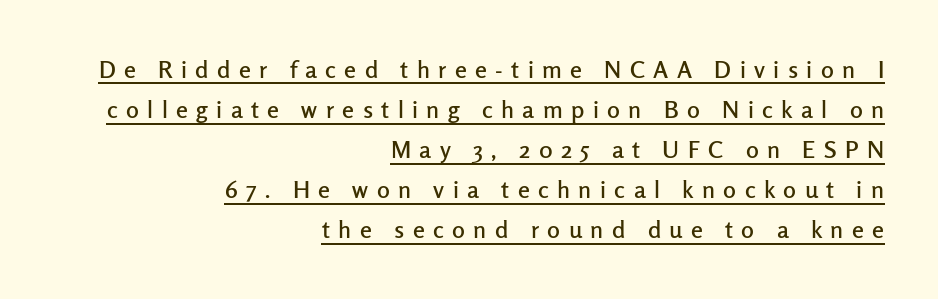
Compared with undecorated copy, this sample adds a rule below the words. The passage shown stacks its lines at a standard gap. Observe the wide spacing: letters keep a clear distance from each other. This is the regular roman posture of the typeface. The rag falls on the left side of this text block.
